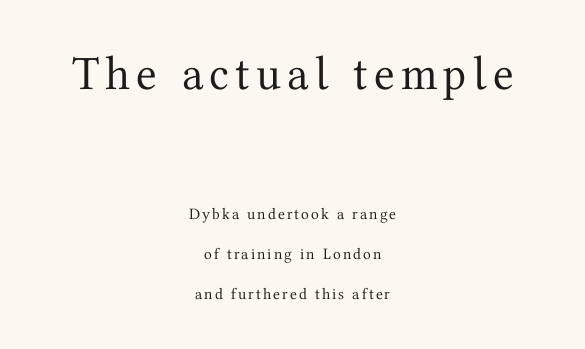
The image shows 48 px regular-weight serif type, upright; set centered, loose line spacing (2.49x), not underlined; the first (top) block is 3.0x larger; medium stroke contrast and a medium x-height.
